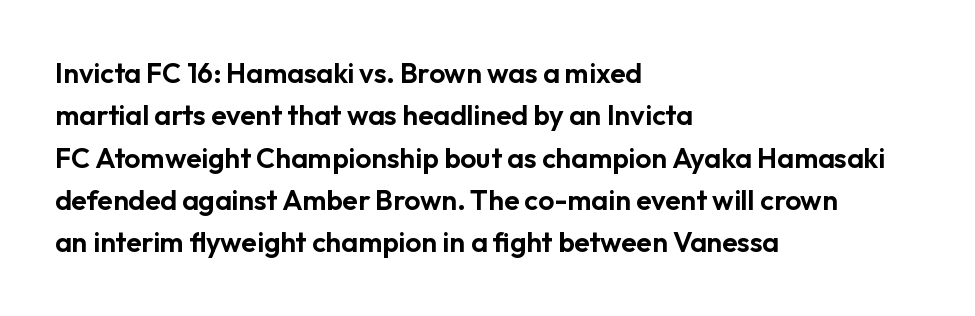
These lines sit exactly where default settings would place them. The rendering keeps characters at their native spacing. Style check: upright. Font category for this specimen: sans-serif. The typesetter chose a ragged-right arrangement here.
